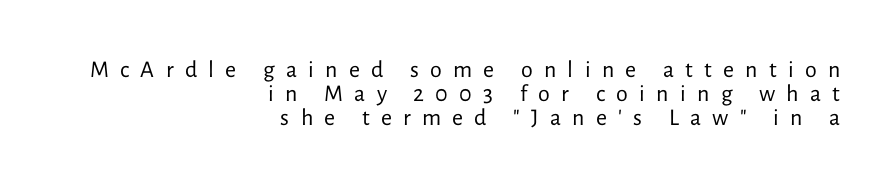
Q: Is the text bold? A: No.
Q: Is the text italic (slanted)? A: No, it is upright.
Q: Is the text underlined? A: No.
Q: How is the paragraph aligned? A: Right-aligned.
Q: Is the spacing between letters normal or unusually wide? A: Unusually wide.
Q: Is the spacing between lines tight, normal or loose? A: Tight.
